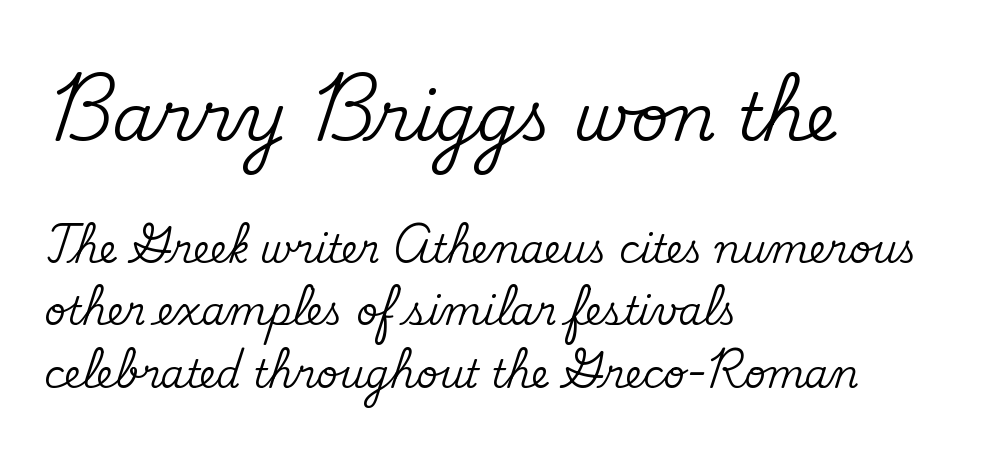
The image shows 66 px text type; set left-aligned, normal line spacing (1.65x), normal letter spacing, not underlined; the first (top) block is 1.74x larger; medium stroke contrast and a small x-height.
